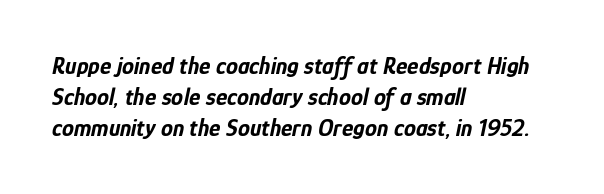
The image shows 24 px bold type, italic (leaning right); set left-aligned, normal line spacing (1.29x), normal letter spacing, not underlined.
